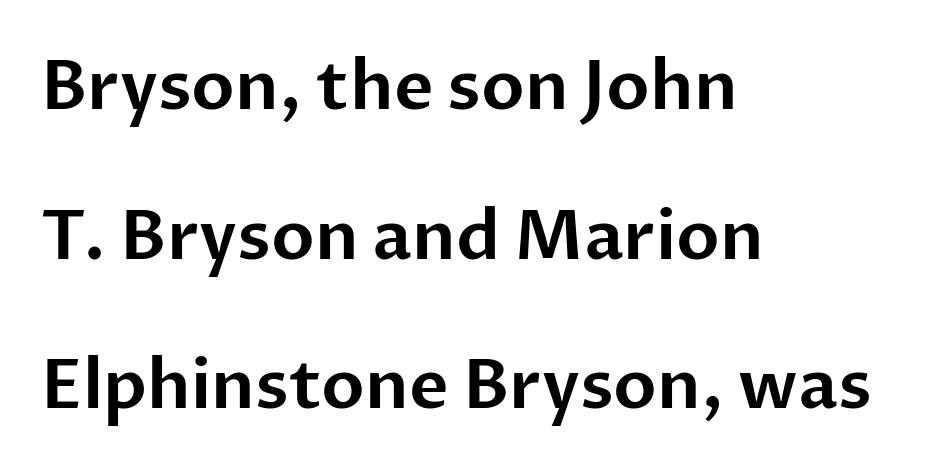
The image shows 68 px sans-serif type, upright; set left-aligned, loose line spacing (2.2x), normal letter spacing, not underlined; low stroke contrast and a medium x-height.
